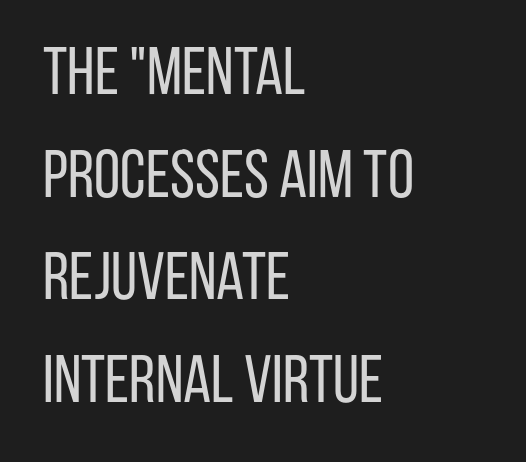
Q: Is the text bold? A: No.
Q: Is the text italic (slanted)? A: No, it is upright.
Q: Is the typeface a serif or a sans-serif typeface? A: Sans-serif.
Q: Is the text underlined? A: No.
Q: How is the paragraph aligned? A: Left-aligned.
Q: Is the spacing between letters normal or unusually wide? A: Normal.
Q: Is the spacing between lines tight, normal or loose? A: Normal.
Q: Width (condensed, normal, or wide)? A: Condensed.
Q: Stroke contrast? A: Low.
Q: x-height? A: Large.
Q: Monospaced? A: No.
